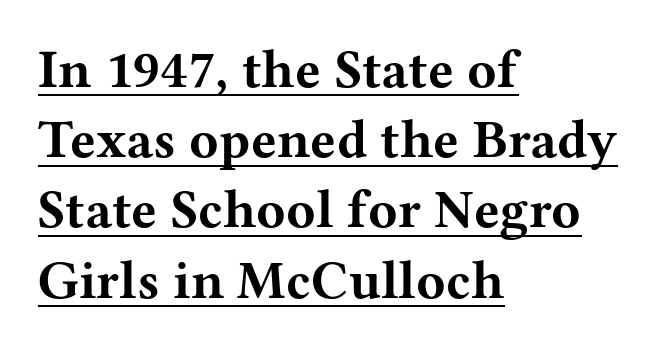
Spacing verdict: proportional, widths tailored to each character. Every row of glyphs begins at an identical x-position on the left. No italicization has been applied; the sample stays upright. The horizontal fit of the characters is conventional and even.
